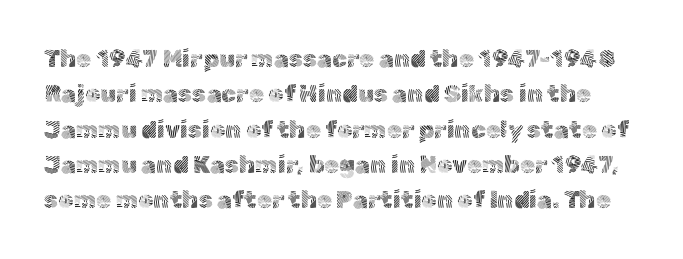
The image shows 24 px text type, upright; set normal line spacing (1.47x), normal letter spacing, not underlined.
